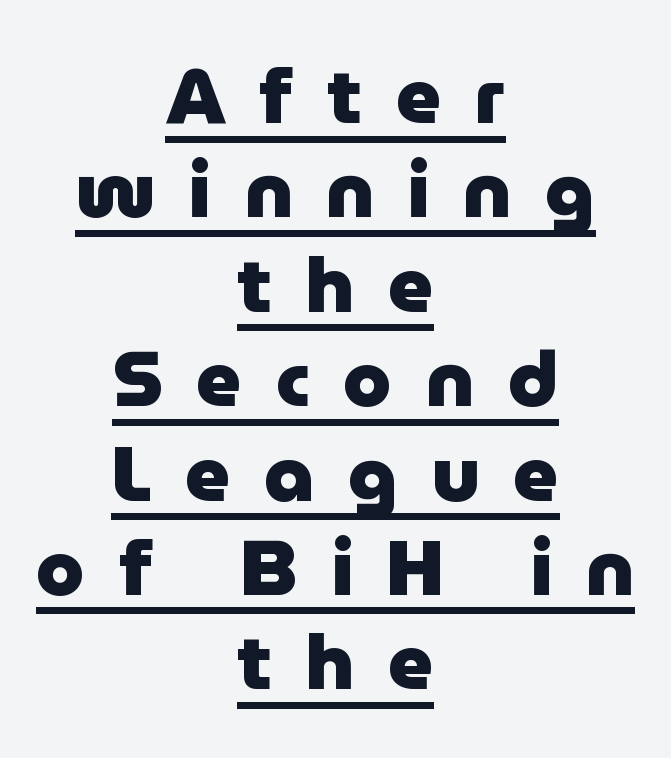
Q: Is the text bold? A: Yes.
Q: Is the text italic (slanted)? A: No, it is upright.
Q: Is the typeface a serif or a sans-serif typeface? A: Sans-serif.
Q: Is the text underlined? A: Yes.
Q: How is the paragraph aligned? A: Centered.
Q: Is the spacing between letters normal or unusually wide? A: Unusually wide.
Q: Width (condensed, normal, or wide)? A: Normal.
Q: Stroke contrast? A: Low.
Q: x-height? A: Medium.
Q: Monospaced? A: No.
